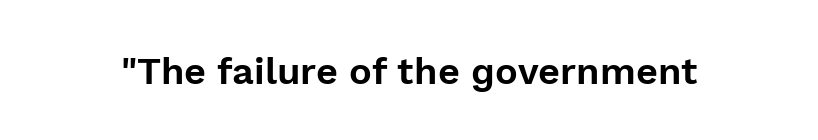
Inter-character spacing is left at the font's built-in metrics. The foot of each line stays bare and open. Each letter keeps its own natural width here, so spacing adapts to shape. Examine the stroke ends and you'll find no serifs. When letters stand straight like this, we call the style roman or upright.
